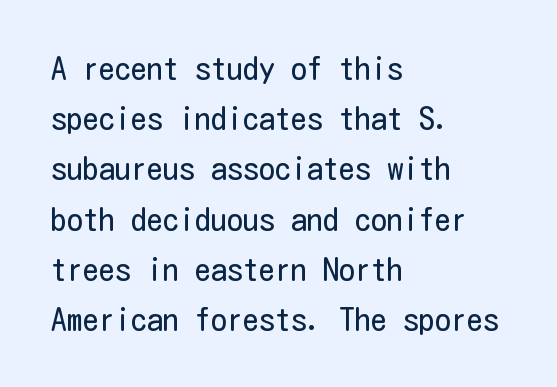
Q: Is the text bold? A: No.
Q: Is the text italic (slanted)? A: No, it is upright.
Q: Is the typeface a serif or a sans-serif typeface? A: Sans-serif.
Q: Is the text underlined? A: No.
Q: How is the paragraph aligned? A: Left-aligned.
Q: Is the spacing between letters normal or unusually wide? A: Normal.
Q: Is the spacing between lines tight, normal or loose? A: Normal.
Q: Width (condensed, normal, or wide)? A: Condensed.
Q: Stroke contrast? A: Low.
Q: x-height? A: Medium.
